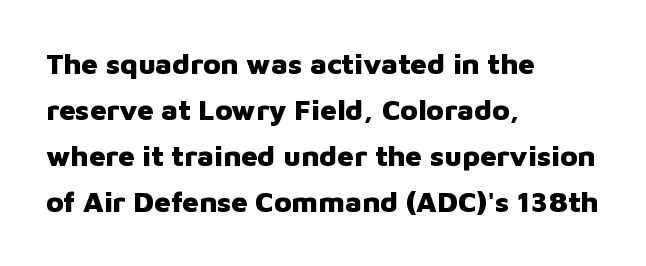
The words here are not underlined. Compared with typical paragraphs, the rows here are spaced about the same. The letters carry no serifs — their stems end cleanly without finishing strokes. Every character sits straight up, as roman type does. These lines are set flush left with a ragged right edge. Letter spacing: default.
